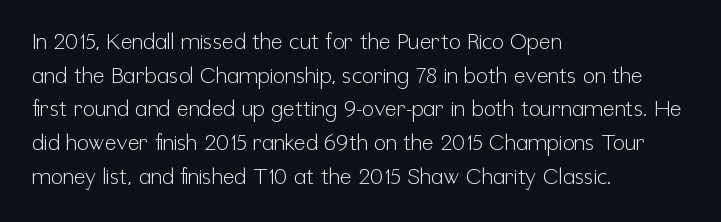
Q: Is the text bold? A: No.
Q: Is the text italic (slanted)? A: No, it is upright.
Q: Is the text underlined? A: No.
Q: How is the paragraph aligned? A: Left-aligned.
Q: Is the spacing between letters normal or unusually wide? A: Normal.
Q: Is the spacing between lines tight, normal or loose? A: Normal.
